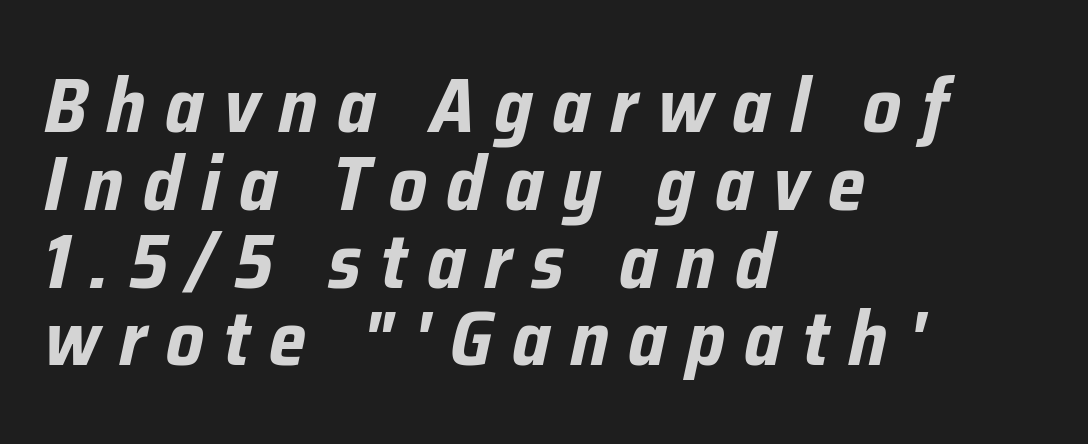
The image shows 77 px bold, condensed type, italic (leaning right); set left-aligned, tight line spacing (1.01x), unusually wide letter spacing (+0.25 em), not underlined; low stroke contrast and a medium x-height.
